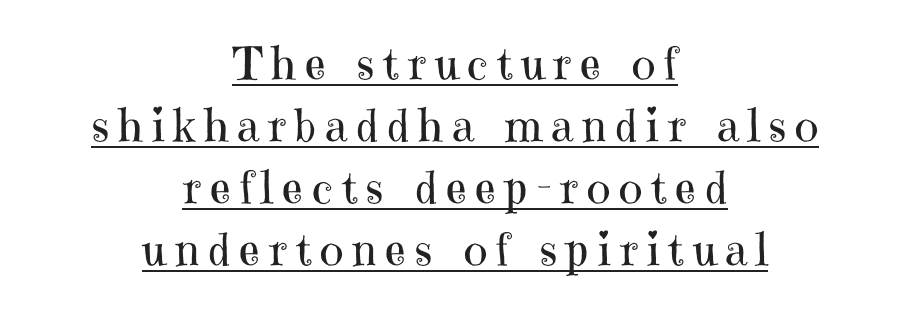
Q: Is the text bold? A: No.
Q: Is the text italic (slanted)? A: No, it is upright.
Q: Is the typeface a serif or a sans-serif typeface? A: Serif.
Q: Is the text underlined? A: Yes.
Q: How is the paragraph aligned? A: Centered.
Q: Is the spacing between letters normal or unusually wide? A: Unusually wide.
Q: Is the spacing between lines tight, normal or loose? A: Normal.
Q: Width (condensed, normal, or wide)? A: Normal.
Q: Stroke contrast? A: High.
Q: x-height? A: Medium.
Q: Monospaced? A: No.
